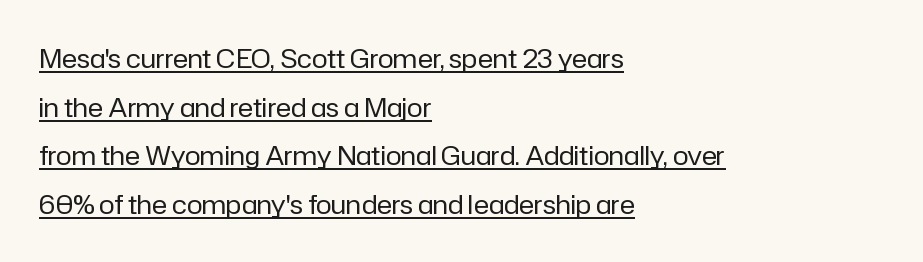
{"italic": "no", "bold": "no", "underline": "yes", "align": "left", "line_spacing_ratio": 1.87, "letter_spacing": "normal", "letter_spacing_em": 0.0, "glyph_px": 26}
